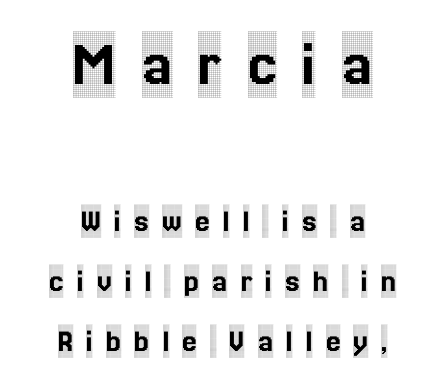
This layout puts the oversized block above and the modest block below. A typesetter would call this proportional, since set widths differ per character. This sample uses an upright cut, with every glyph sitting square on the baseline. The passage shown is not underscored anywhere.
